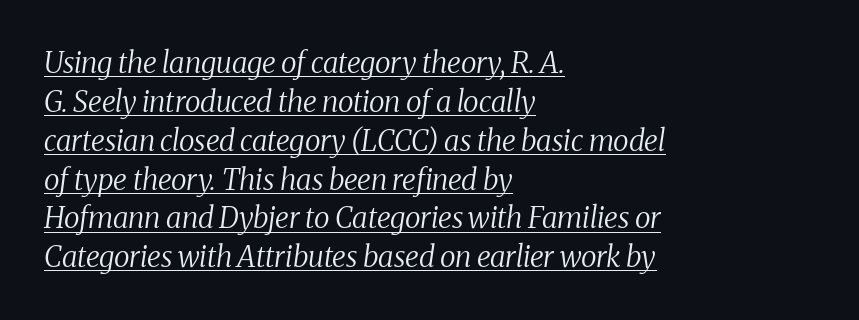
The image shows 29 px regular-weight serif type, italic (leaning right); set left-aligned, normal line spacing (1.34x), normal letter spacing, underlined; medium stroke contrast and a medium x-height.
